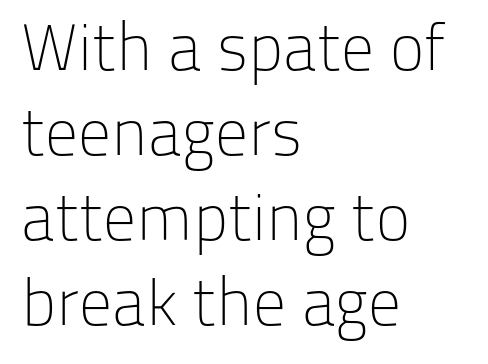
The image shows 65 px light sans-serif type, upright; set left-aligned, normal line spacing (1.31x), normal letter spacing, not underlined; low stroke contrast and a medium x-height.
